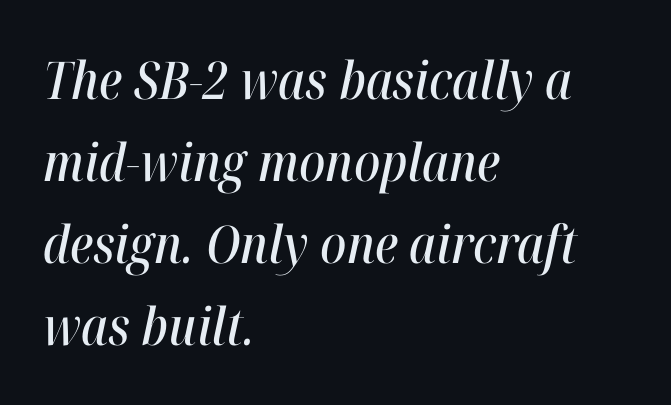
{"italic": "yes", "lean": "right", "slant_degrees": 12, "width": "condensed", "stroke_contrast": "high", "x_height": "medium", "monospaced": "no", "underline": "no", "align": "left", "line_spacing": "normal", "line_spacing_ratio": 1.58, "letter_spacing": "normal", "letter_spacing_em": 0.0, "glyph_px": 52}
